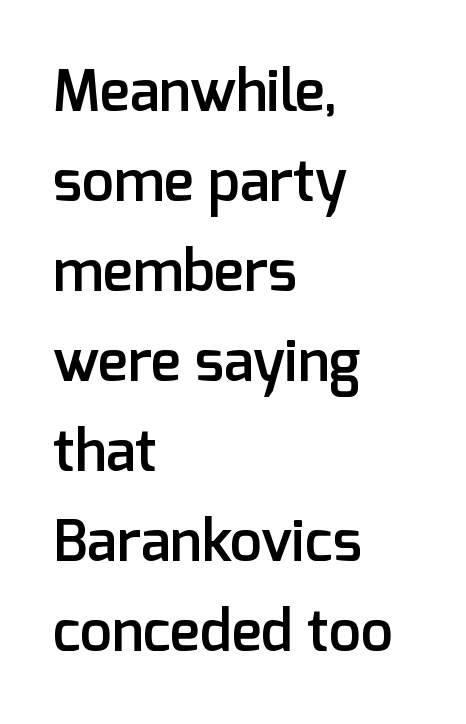
Any mark beneath the type? The region is blank. If you drew a line through each stem, it would be perfectly vertical. Visually the block forms a straight wall on the left and a jagged coastline on the right. What kind of face is this? One without serifs — a sans. Proportional: the letters do not fall into vertical columns.
